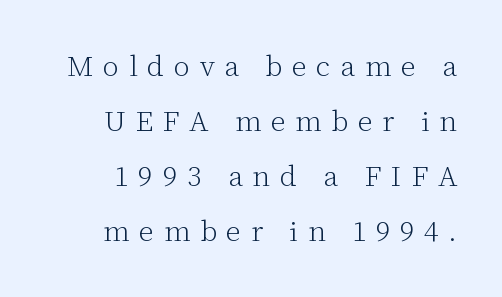
{"serif": "yes", "italic": "no", "bold": "no", "weight": "light", "width": "normal", "stroke_contrast": "low", "x_height": "medium", "monospaced": "no", "underline": "no", "line_spacing": "loose", "line_spacing_ratio": 1.9, "letter_spacing": "wide", "letter_spacing_em": 0.33, "glyph_px": 29}
